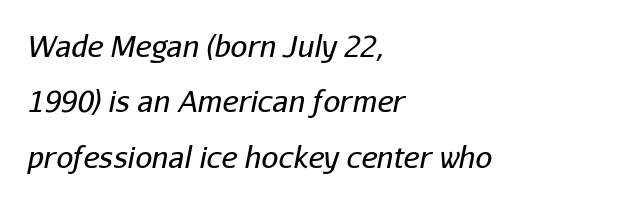
The weight would be labelled regular, book, light, or lighter still. This sample uses an oblique cut, with every glyph tilted off the vertical. Typeset ragged right — the left edge is the straight one. Characters follow at the spacing the type designer built in. These lines are rendered in a variable-pitch font. A clean baseline with only descenders dipping below it.
